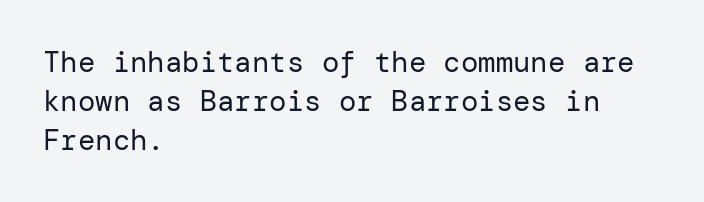
Q: Is the text bold? A: No.
Q: Is the text italic (slanted)? A: No, it is upright.
Q: Is the typeface a serif or a sans-serif typeface? A: Sans-serif.
Q: Is the text underlined? A: No.
Q: How is the paragraph aligned? A: Left-aligned.
Q: Is the spacing between letters normal or unusually wide? A: Normal.
Q: Is the spacing between lines tight, normal or loose? A: Normal.
Q: Width (condensed, normal, or wide)? A: Normal.
Q: Stroke contrast? A: Low.
Q: x-height? A: Medium.
